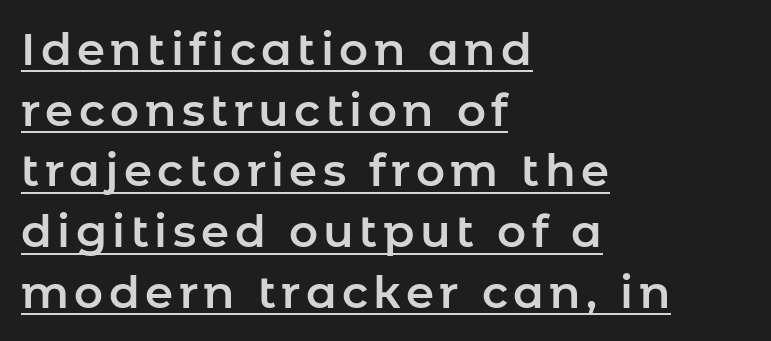
The image shows 45 px sans-serif type, upright; set left-aligned, normal line spacing (1.35x), underlined; low stroke contrast and a medium x-height.
